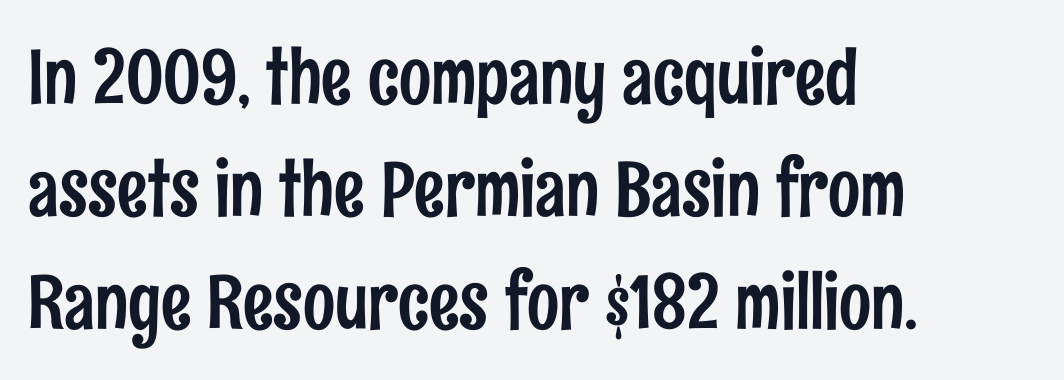
The image shows 76 px condensed sans-serif type, upright; set left-aligned, normal line spacing (1.48x), normal letter spacing, not underlined; low stroke contrast and a medium x-height.
